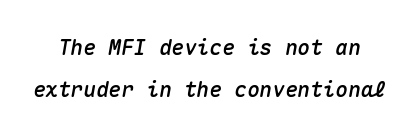
The image shows 21 px text type, italic (leaning right); set loose line spacing (1.99x), normal letter spacing, not underlined.
